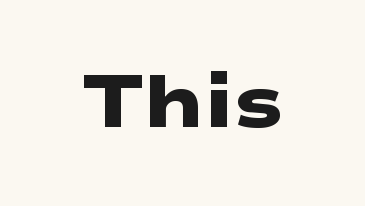
{"serif": "no", "bold": "yes", "weight": "heavy", "width": "wide", "stroke_contrast": "low", "x_height": "medium", "monospaced": "no", "underline": "no", "letter_spacing": "normal", "letter_spacing_em": 0.0, "glyph_px": 74}
